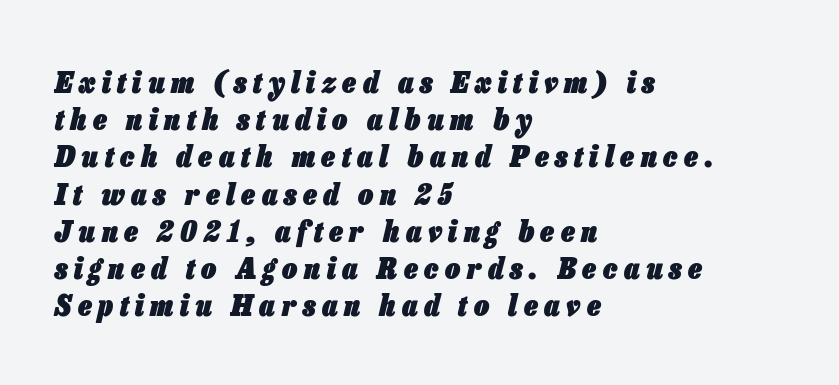
Q: Is the text bold? A: Yes.
Q: Is the text italic (slanted)? A: Yes, it leans right by about 13 degrees.
Q: Is the text underlined? A: No.
Q: How is the paragraph aligned? A: Left-aligned.
Q: Is the spacing between letters normal or unusually wide? A: Unusually wide.
Q: Width (condensed, normal, or wide)? A: Condensed.
Q: Stroke contrast? A: Low.
Q: x-height? A: Medium.
Q: Monospaced? A: No.
